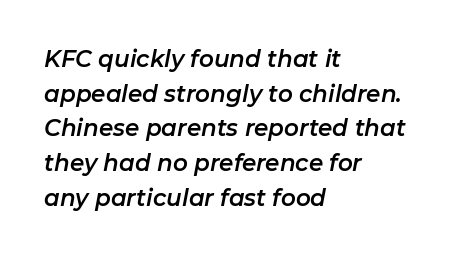
The block of text has a typical density, with ordinary space between rows. Italic: yes, the glyphs are oblique. The specimen omits any rule beneath the text block's lines. Compared with typical body copy, the letter spacing here is the same. Visually the block forms a straight wall on the left and a jagged coastline on the right.
